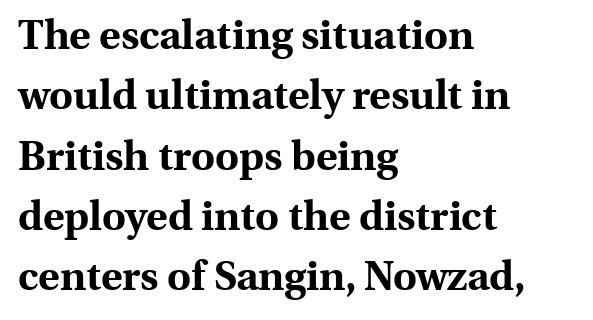
The image shows 41 px bold serif type, upright; set left-aligned, normal line spacing (1.47x), normal letter spacing, not underlined; a medium x-height.
